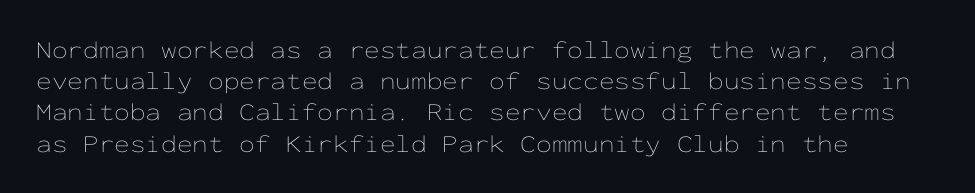
The image shows 25 px text type, upright; set left-aligned, normal line spacing (1.25x), normal letter spacing, not underlined.
